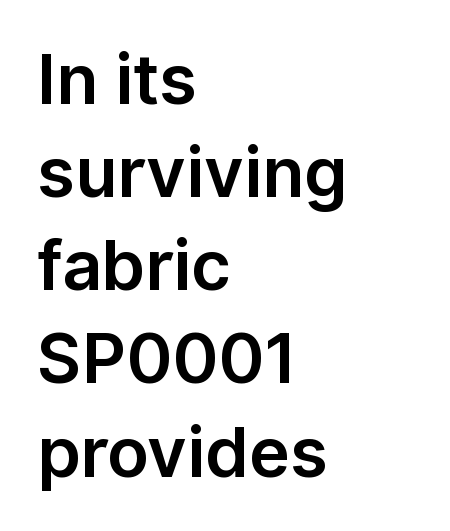
Q: Is the text italic (slanted)? A: No, it is upright.
Q: Is the typeface a serif or a sans-serif typeface? A: Sans-serif.
Q: Is the text underlined? A: No.
Q: How is the paragraph aligned? A: Left-aligned.
Q: Is the spacing between letters normal or unusually wide? A: Normal.
Q: Is the spacing between lines tight, normal or loose? A: Normal.
Q: Width (condensed, normal, or wide)? A: Normal.
Q: Stroke contrast? A: Low.
Q: x-height? A: Medium.
Q: Monospaced? A: No.
